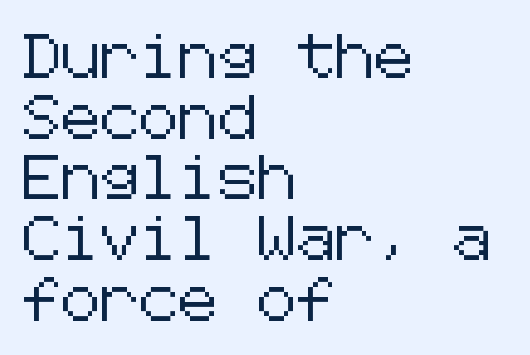
Q: Is the text italic (slanted)? A: No, it is upright.
Q: Is the typeface a serif or a sans-serif typeface? A: Sans-serif.
Q: Is the text underlined? A: No.
Q: How is the paragraph aligned? A: Left-aligned.
Q: Is the spacing between letters normal or unusually wide? A: Normal.
Q: Is the spacing between lines tight, normal or loose? A: Normal.
Q: Width (condensed, normal, or wide)? A: Normal.
Q: Stroke contrast? A: Low.
Q: x-height? A: Medium.
